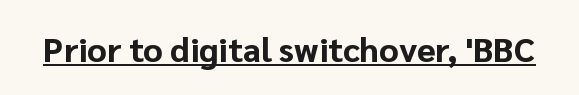
Q: Is the text bold? A: Yes.
Q: Is the text italic (slanted)? A: No, it is upright.
Q: Is the typeface a serif or a sans-serif typeface? A: Sans-serif.
Q: Is the text underlined? A: Yes.
Q: Is the spacing between letters normal or unusually wide? A: Normal.
Q: Width (condensed, normal, or wide)? A: Normal.
Q: Stroke contrast? A: Low.
Q: x-height? A: Medium.
Q: Monospaced? A: No.
